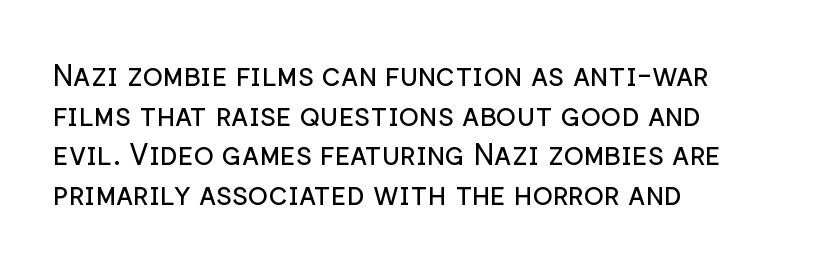
Each letter keeps its own natural width here, so spacing adapts to shape. Line beginnings align vertically; line endings do not. The characters display no serif detailing; their extremities are plain. The designer left line spacing at the default. Honestly, there is no underline to notice here at all.
